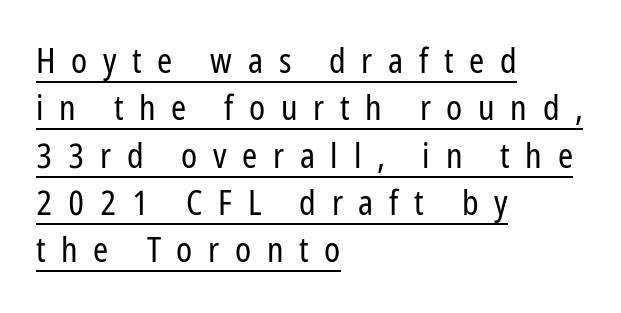
The image shows 34 px regular-weight, condensed sans-serif type, upright; set left-aligned, normal line spacing (1.39x), unusually wide letter spacing (+0.46 em), underlined; low stroke contrast and a medium x-height.
